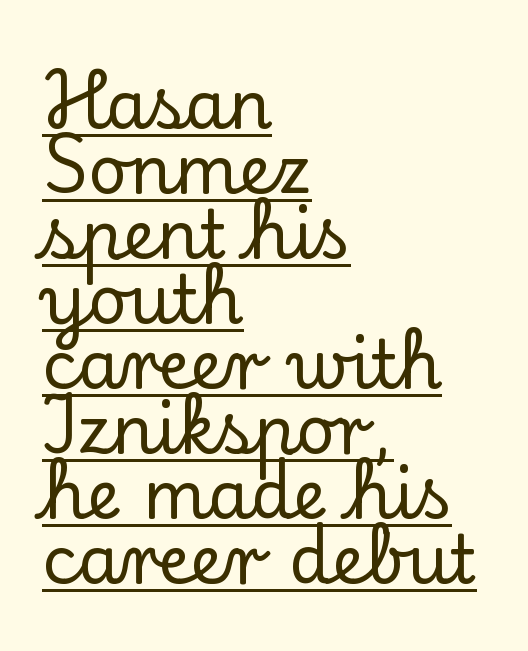
A rule runs beneath these lines of type. Vertical spacing — tight. This sample is left-justified, so line endings fall wherever the words run out. Characters remain perfectly vertical along every line. The text was rendered using a seriffed face with decorative stroke endings.
